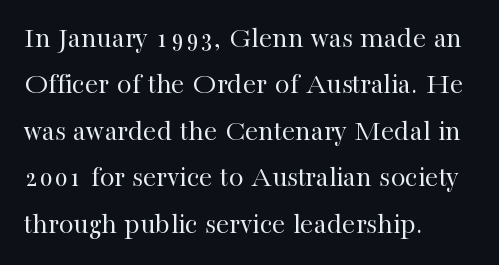
Quick note: underline off. This sample uses plain, unmodified letter spacing. Compared with a typical body face, this is equally light or lighter still. Leading matches the norm, producing a regular column. The letters stand straight up with perfectly vertical stems. Stroke terminals: seriffed.
